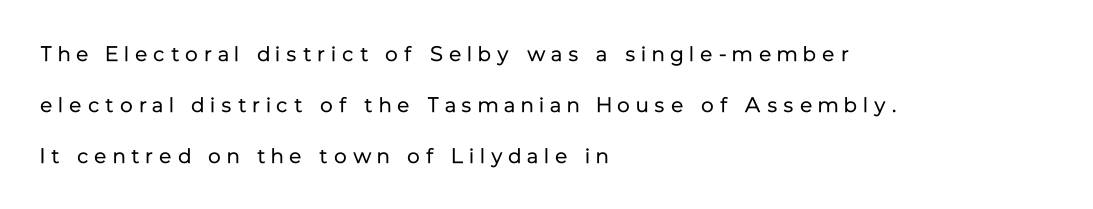
The image shows 21 px text type, upright; set left-aligned, loose line spacing (2.42x), unusually wide letter spacing (+0.29 em), not underlined.
